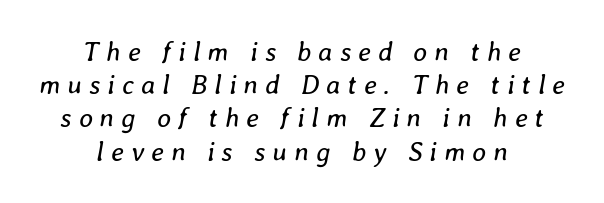
The image shows 27 px text type, italic (leaning right); set centered, line spacing 1.23x, unusually wide letter spacing (+0.26 em), not underlined.
